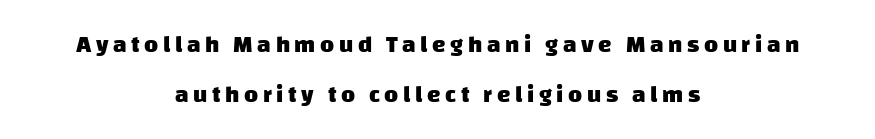
The image shows 24 px bold type; set centered, loose line spacing (2.08x), not underlined.
